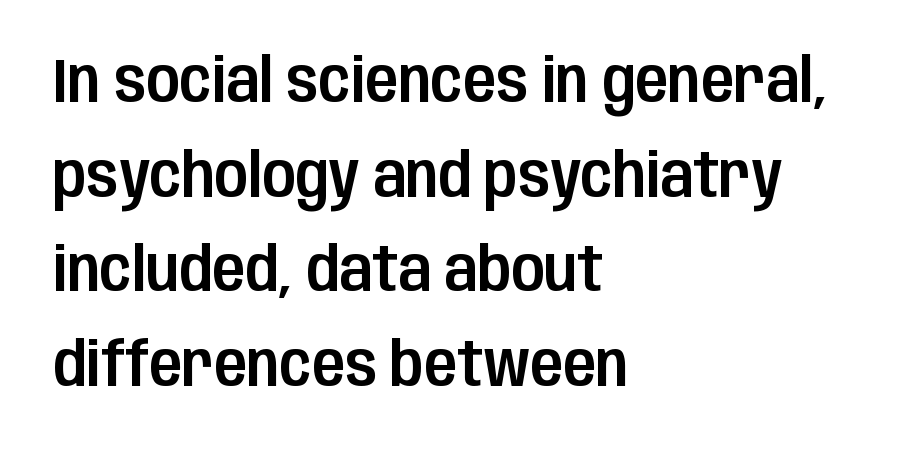
{"serif": "no", "italic": "no", "width": "condensed", "stroke_contrast": "low", "x_height": "large", "monospaced": "no", "underline": "no", "align": "left", "line_spacing": "normal", "line_spacing_ratio": 1.55, "letter_spacing": "normal", "letter_spacing_em": 0.0, "glyph_px": 61}
